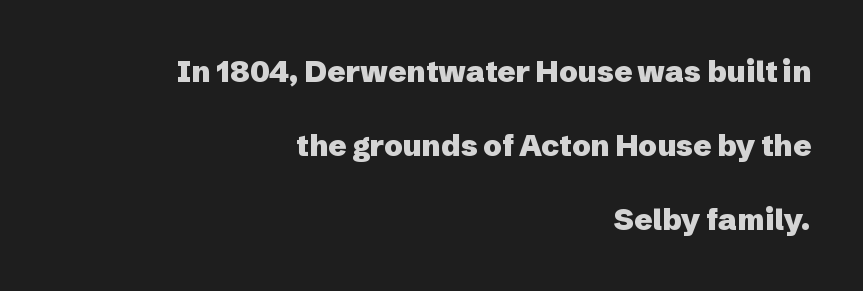
Glance below the letters and you will spot only blank space. All the whitespace from short lines collects on the left. It's the straight-up-and-down kind of type. In terms of letterform style, serifs are entirely absent.
